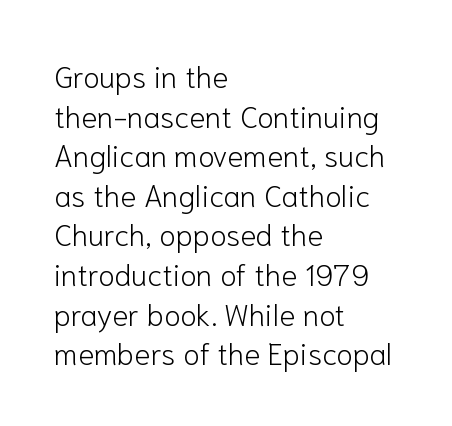
{"serif": "no", "italic": "no", "bold": "no", "weight": "light", "width": "normal", "stroke_contrast": "low", "x_height": "medium", "monospaced": "no", "underline": "no", "align": "left", "line_spacing": "normal", "line_spacing_ratio": 1.32, "letter_spacing": "normal", "letter_spacing_em": 0.0, "glyph_px": 30}
